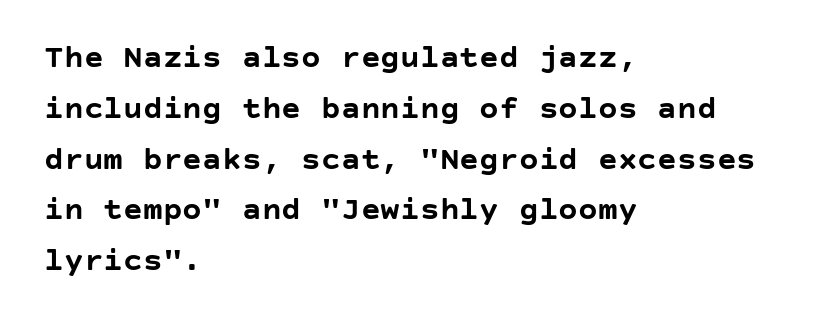
{"serif": "no", "italic": "no", "bold": "yes", "weight": "semibold", "width": "normal", "stroke_contrast": "low", "x_height": "large", "underline": "no", "align": "left", "line_spacing": "normal", "line_spacing_ratio": 1.54, "letter_spacing": "normal", "letter_spacing_em": 0.0, "glyph_px": 33}
